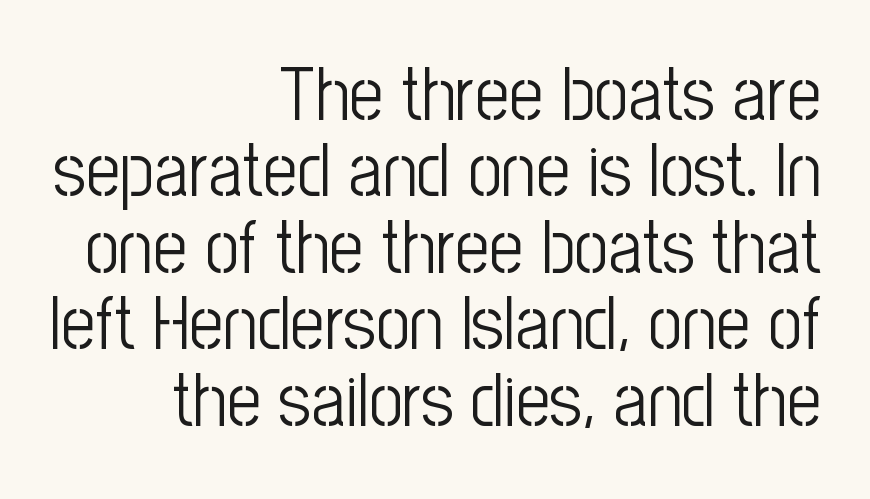
{"serif": "no", "italic": "no", "bold": "no", "weight": "light", "width": "condensed", "stroke_contrast": "low", "x_height": "medium", "monospaced": "no", "underline": "no", "align": "right", "line_spacing": "tight", "line_spacing_ratio": 1.02, "letter_spacing": "normal", "letter_spacing_em": 0.0, "glyph_px": 75}
